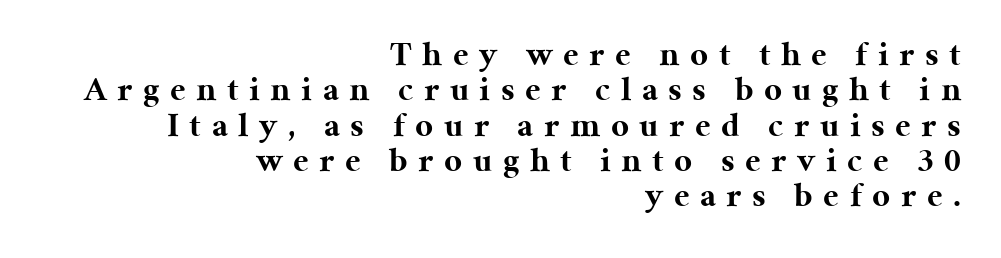
Bold? Absolutely — the strokes are thick and heavy. Looks like regular typesetting: each glyph gets only the width it needs. Horizontal alignment here is rightward, an uncommon choice for prose. One glance says dense: line gaps are narrower than usual. The typography opts for an upright posture over an oblique one.
